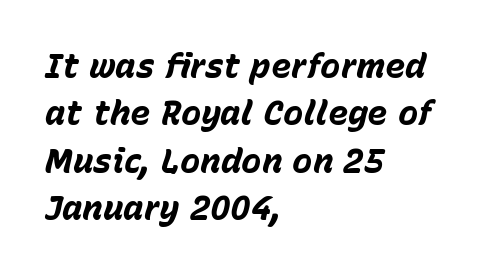
Notice how thick the strokes are: this is what a full bold looks like. Only glyphs here, with clear space below each row. Normally led — the rows are evenly, conventionally spaced. Layout note: lines flush left.
